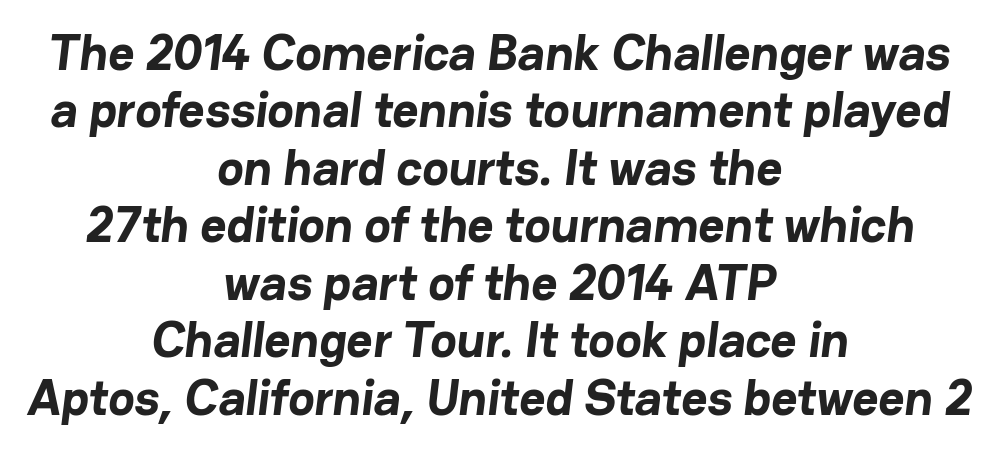
{"serif": "no", "bold": "yes", "weight": "bold", "width": "normal", "stroke_contrast": "low", "x_height": "medium", "monospaced": "no", "underline": "no", "align": "center", "line_spacing": "tight", "line_spacing_ratio": 1.15, "letter_spacing": "normal", "letter_spacing_em": 0.0, "glyph_px": 50}
